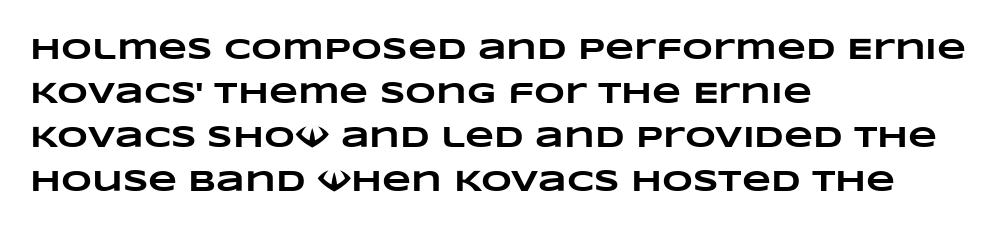
Q: Is the text bold? A: Yes.
Q: Is the text underlined? A: No.
Q: How is the paragraph aligned? A: Left-aligned.
Q: Is the spacing between letters normal or unusually wide? A: Normal.
Q: Is the spacing between lines tight, normal or loose? A: Normal.
Q: Width (condensed, normal, or wide)? A: Wide.
Q: Stroke contrast? A: Low.
Q: x-height? A: Large.
Q: Monospaced? A: No.
